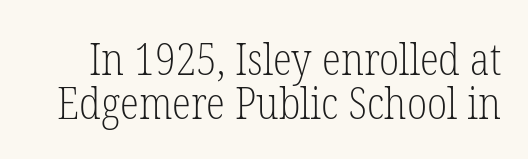
Think of a printed novel: that variable character pitch is what you see here. The strokes carry an ordinary text weight at most. Clear beneath every line of the passage. In terms of letterform style, serifs are clearly present. Quick note: interline space is minimal.
